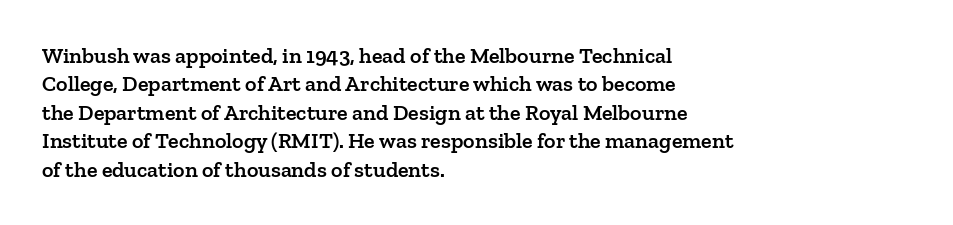
Tall strokes in this sample are plumb rather than angled. Caption: multi-line text, flush left, ragged right. Underline: absent. No extra tracking has been applied to these lines. The passage shown stacks its lines at a standard gap.
